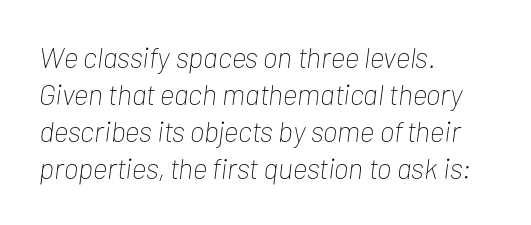
Q: Is the text bold? A: No.
Q: Is the text italic (slanted)? A: Yes, it leans right by about 7 degrees.
Q: Is the text underlined? A: No.
Q: How is the paragraph aligned? A: Left-aligned.
Q: Is the spacing between letters normal or unusually wide? A: Normal.
Q: Is the spacing between lines tight, normal or loose? A: Normal.
Q: Width (condensed, normal, or wide)? A: Condensed.
Q: Stroke contrast? A: Low.
Q: x-height? A: Medium.
Q: Monospaced? A: No.
